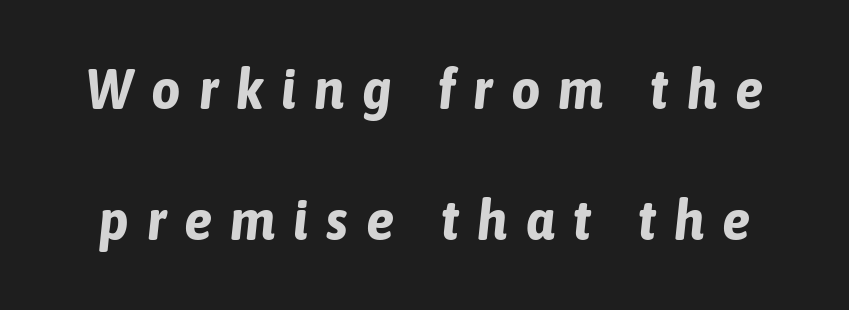
Beneath every word, the page is bare. The lines are spread far apart with generous leading. Is this a fixed-width face? No — the glyphs have proportional, varying widths. The passage shown leans; its letterforms are oblique. Typesetter's note: full bold, strokes at maximum text heaviness. Tracking here is generous; glyphs stand well apart from one another.
